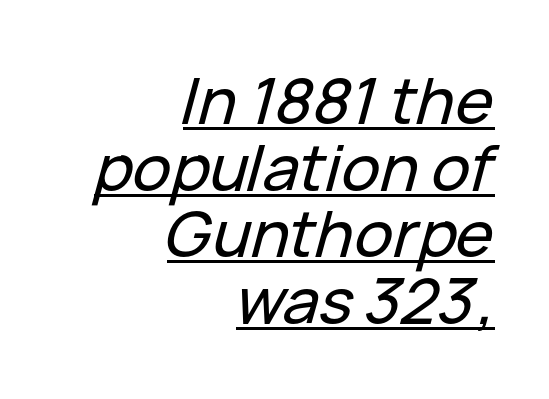
The image shows 64 px text type, italic (leaning right); set right-aligned, tight line spacing (1.04x), normal letter spacing, underlined; low stroke contrast and a medium x-height.
